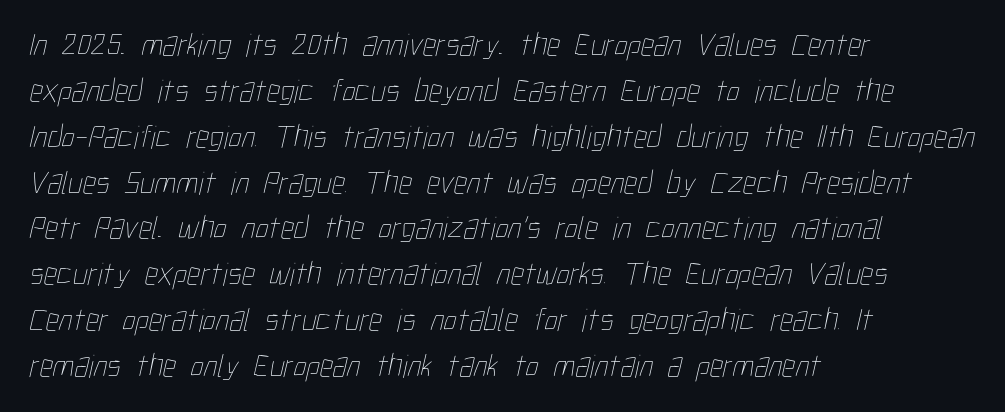
{"bold": "no", "weight": "thin", "width": "condensed", "stroke_contrast": "low", "x_height": "medium", "monospaced": "no", "underline": "no", "align": "left", "line_spacing": "normal", "line_spacing_ratio": 1.39, "letter_spacing": "normal", "letter_spacing_em": 0.0, "glyph_px": 33}
